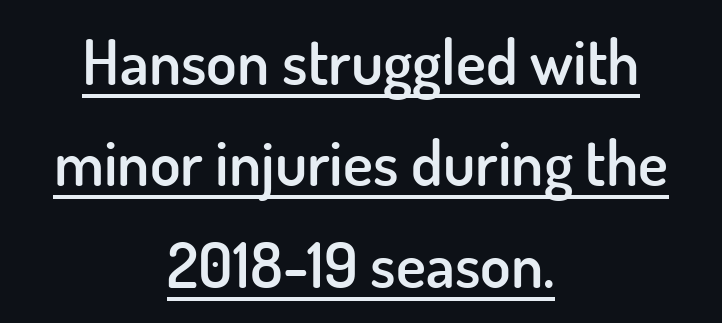
The image shows 63 px semibold sans-serif type, upright; set centered, normal line spacing (1.61x), normal letter spacing, underlined; low stroke contrast and a small x-height.
